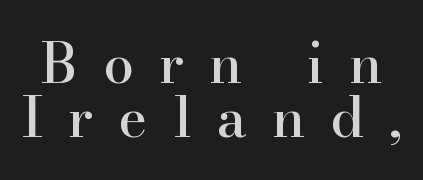
Q: Is the text italic (slanted)? A: No, it is upright.
Q: Is the typeface a serif or a sans-serif typeface? A: Serif.
Q: Is the text underlined? A: No.
Q: Is the spacing between letters normal or unusually wide? A: Unusually wide.
Q: Is the spacing between lines tight, normal or loose? A: Tight.
Q: Width (condensed, normal, or wide)? A: Normal.
Q: Stroke contrast? A: High.
Q: x-height? A: Small.
Q: Monospaced? A: No.
